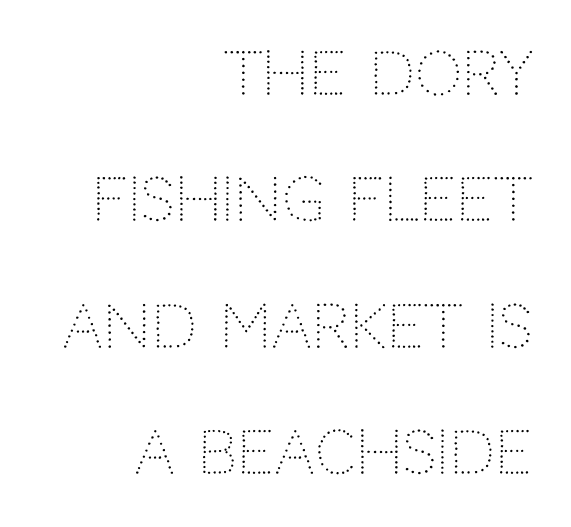
{"serif": "no", "italic": "no", "bold": "no", "weight": "light", "width": "normal", "stroke_contrast": "low", "x_height": "large", "monospaced": "no", "underline": "no", "align": "right", "line_spacing": "loose", "line_spacing_ratio": 2.14, "letter_spacing": "normal", "letter_spacing_em": 0.0, "glyph_px": 59}
